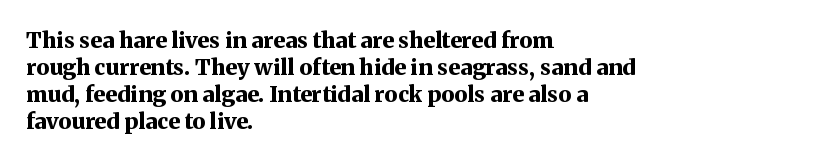
The image shows 22 px bold type, upright; set left-aligned, line spacing 1.22x, normal letter spacing, not underlined.
